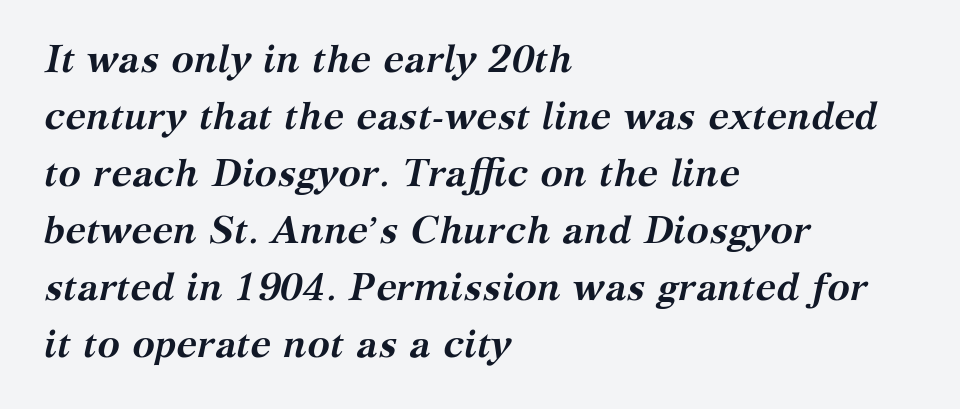
Q: Is the text bold? A: Yes.
Q: Is the text italic (slanted)? A: Yes, it leans right by about 12 degrees.
Q: Is the typeface a serif or a sans-serif typeface? A: Serif.
Q: Is the text underlined? A: No.
Q: How is the paragraph aligned? A: Left-aligned.
Q: Is the spacing between letters normal or unusually wide? A: Normal.
Q: Is the spacing between lines tight, normal or loose? A: Normal.
Q: Width (condensed, normal, or wide)? A: Normal.
Q: Stroke contrast? A: Medium.
Q: x-height? A: Medium.
Q: Monospaced? A: No.
